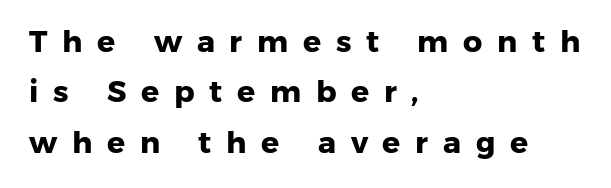
The image shows 30 px heavy sans-serif type; set left-aligned, normal line spacing (1.68x), unusually wide letter spacing (+0.49 em), not underlined; low stroke contrast and a medium x-height.
